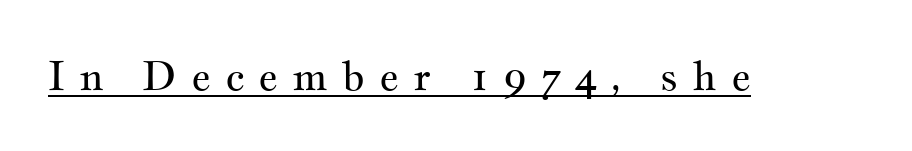
The image shows 41 px regular-weight, wide serif type, upright; set unusually wide letter spacing (+0.34 em), underlined; medium stroke contrast and a small x-height.
